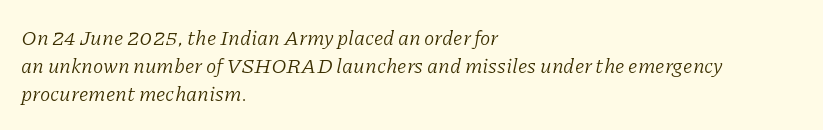
The image shows 21 px text type, italic (leaning right); set left-aligned, normal line spacing (1.34x), normal letter spacing, not underlined.
